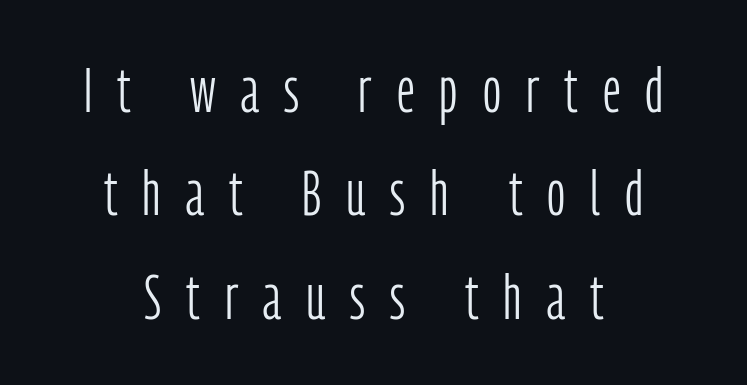
Notice how the passage keeps no hard edge, just a central spine. Serifs: no, the terminals of the letterforms are clean. A typesetter would call this proportional, since set widths differ per character. The line texture is sparse and dotted thanks to wide tracking. Bold? No — there's no thickening of the strokes.
